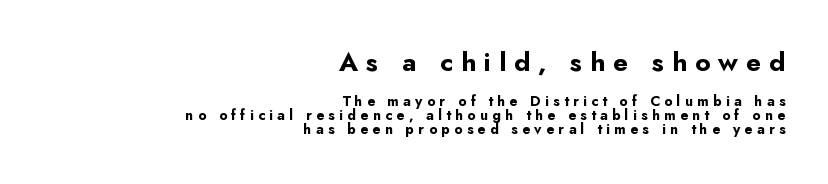
Reading top to bottom, the characters get smaller at the block break. Each line ends at the same right margin while the left side varies. What's the leading like? Squeezed, with rows nearly overlapping. Unlike italic type, these characters show no tilt at all.
